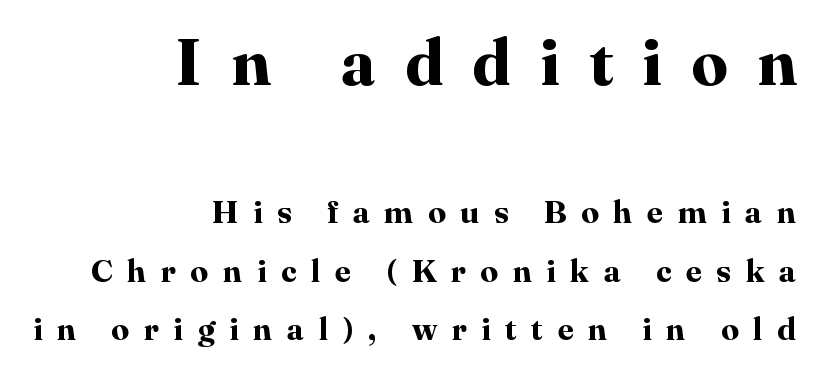
Q: Is the text bold? A: Yes.
Q: Is the text italic (slanted)? A: No, it is upright.
Q: Is the typeface a serif or a sans-serif typeface? A: Serif.
Q: Is the text underlined? A: No.
Q: How is the paragraph aligned? A: Right-aligned.
Q: Is the spacing between letters normal or unusually wide? A: Unusually wide.
Q: Which block of text is set in a larger size, the first (top) or the second (bottom)? A: The first (top) one.
Q: Width (condensed, normal, or wide)? A: Normal.
Q: Stroke contrast? A: High.
Q: x-height? A: Medium.
Q: Monospaced? A: No.
